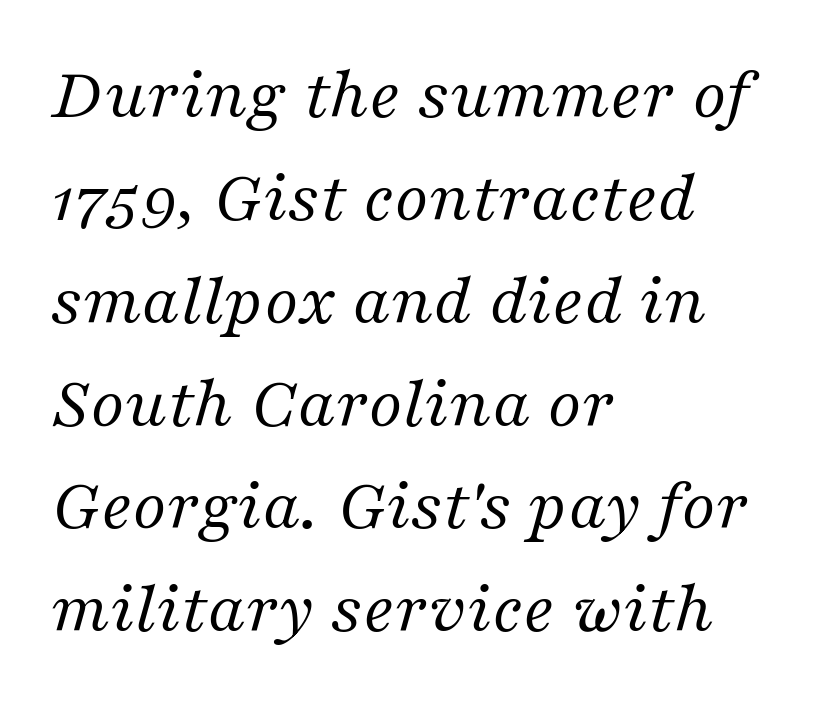
Which margin do the lines hug? The left one — the right edge is uneven. Standard letterfit; no display-style spreading of the glyphs. Summary of weight: not heavy and not bold. The leading is moderate, giving the passage an even texture. Observe the lean: these are italic letterforms.
